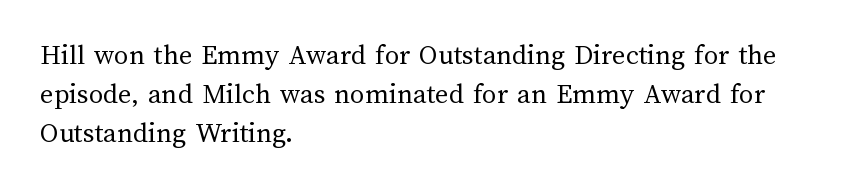
The image shows 29 px regular-weight type, upright; set left-aligned, normal line spacing (1.35x), normal letter spacing, not underlined; medium stroke contrast and a medium x-height.
